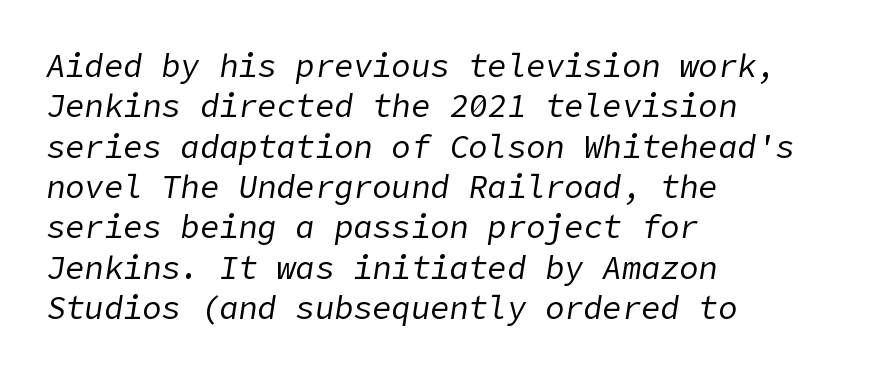
Underline: absent. No extra ink here — the face is not bold. The type is set solid horizontally, with unmodified tracking. The lines in this sample share a left origin and differ only in where they stop.
